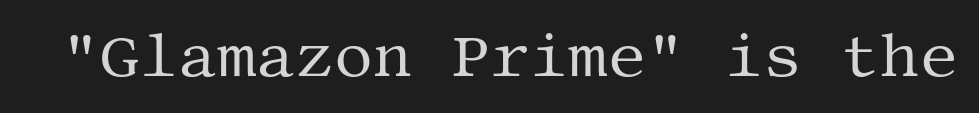
{"serif": "yes", "italic": "no", "bold": "no", "weight": "regular", "width": "normal", "stroke_contrast": "medium", "x_height": "large", "underline": "no", "letter_spacing": "normal", "letter_spacing_em": 0.0, "glyph_px": 61}
